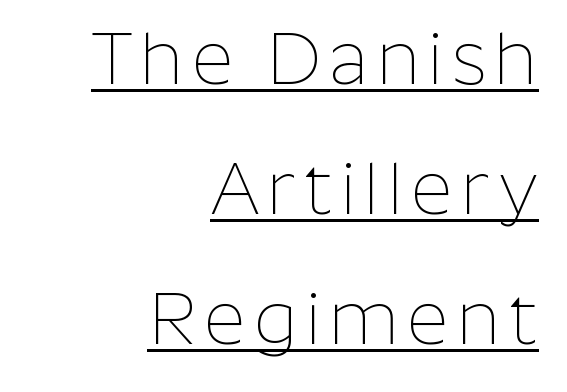
Students, observe the line beneath the letters — that is underlining. Alignment: flush right. Examine the stroke ends and you'll find no serifs. You could not count columns in this text — the font is proportionally spaced. The strokes carry an ordinary text weight at most.
